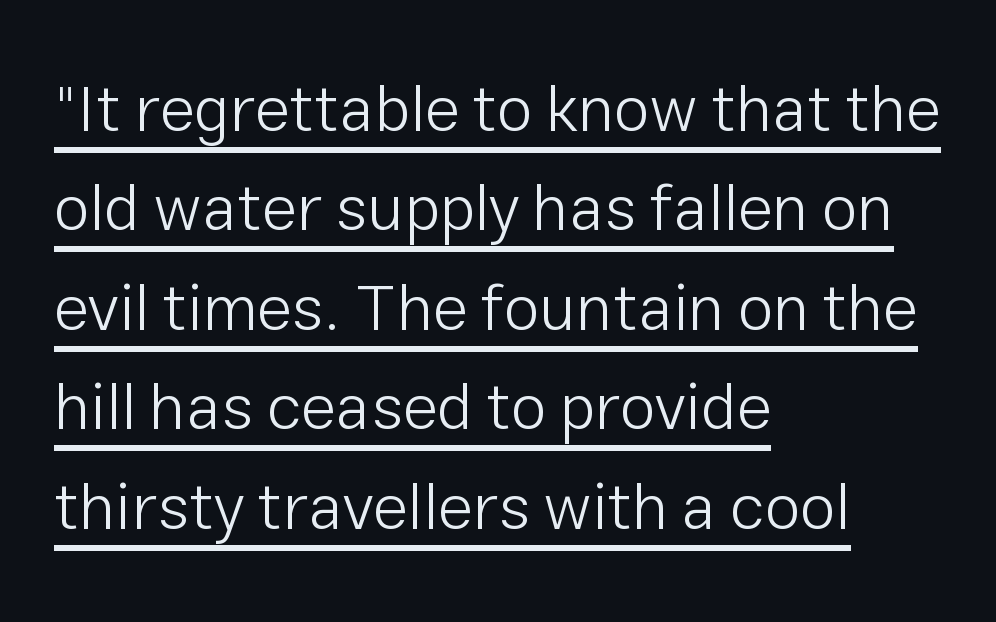
The face used here appears with an underline applied. Each stroke keeps to a modest, everyday thickness or less. Regular leading. In CSS terms this would be text-align: left.
